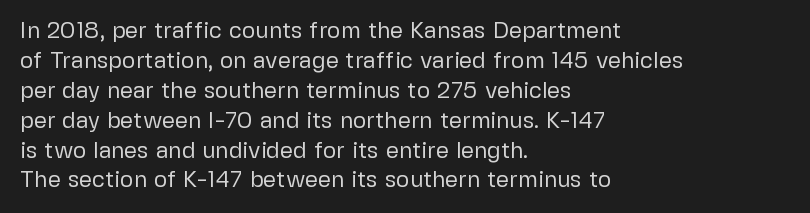
{"italic": "no", "bold": "no", "underline": "no", "align": "left", "line_spacing": "normal", "line_spacing_ratio": 1.3, "letter_spacing": "normal", "letter_spacing_em": 0.0, "glyph_px": 23}
